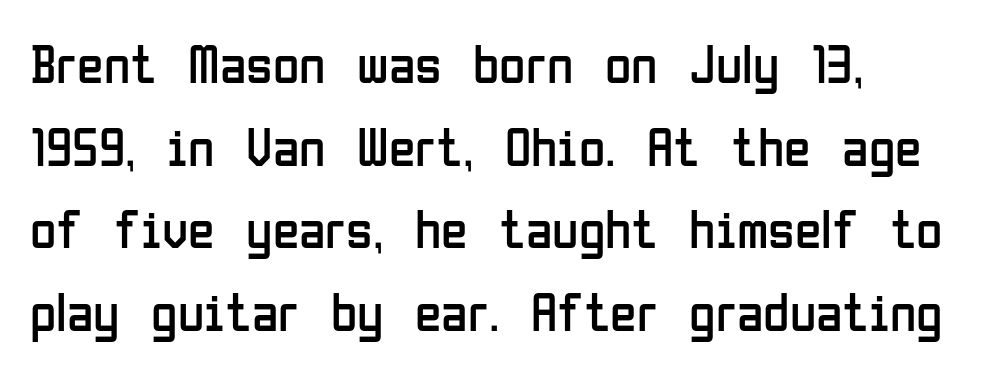
{"serif": "no", "italic": "no", "bold": "no", "weight": "regular", "width": "condensed", "stroke_contrast": "low", "x_height": "medium", "monospaced": "no", "underline": "no", "align": "left", "line_spacing": "normal", "line_spacing_ratio": 1.53, "letter_spacing": "normal", "letter_spacing_em": 0.0, "glyph_px": 54}
